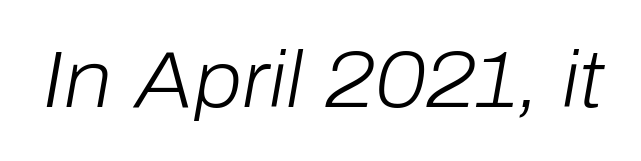
The image shows 79 px light type, italic (leaning right); set normal letter spacing, not underlined; low stroke contrast and a medium x-height.
